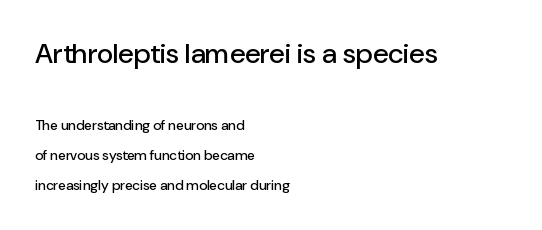
Q: Is the text italic (slanted)? A: No, it is upright.
Q: Is the typeface a serif or a sans-serif typeface? A: Sans-serif.
Q: Is the text underlined? A: No.
Q: How is the paragraph aligned? A: Left-aligned.
Q: Is the spacing between letters normal or unusually wide? A: Normal.
Q: Is the spacing between lines tight, normal or loose? A: Loose.
Q: Which block of text is set in a larger size, the first (top) or the second (bottom)? A: The first (top) one.
Q: Width (condensed, normal, or wide)? A: Normal.
Q: Stroke contrast? A: Low.
Q: x-height? A: Medium.
Q: Monospaced? A: No.
